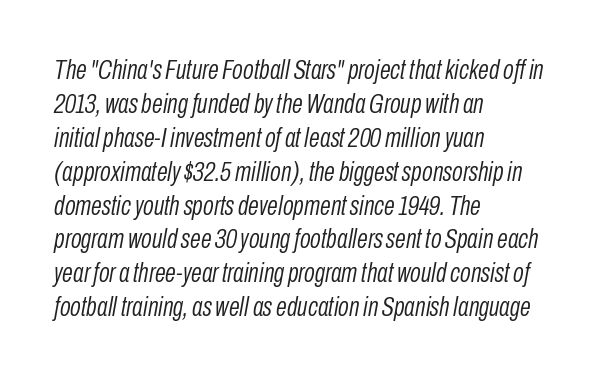
The typography opts for an oblique posture over an upright one. The tracking reads as untouched default to a designer's eye. Is the block centered? No — it sits flush against the left margin. The passage shown is not bold in any degree.
